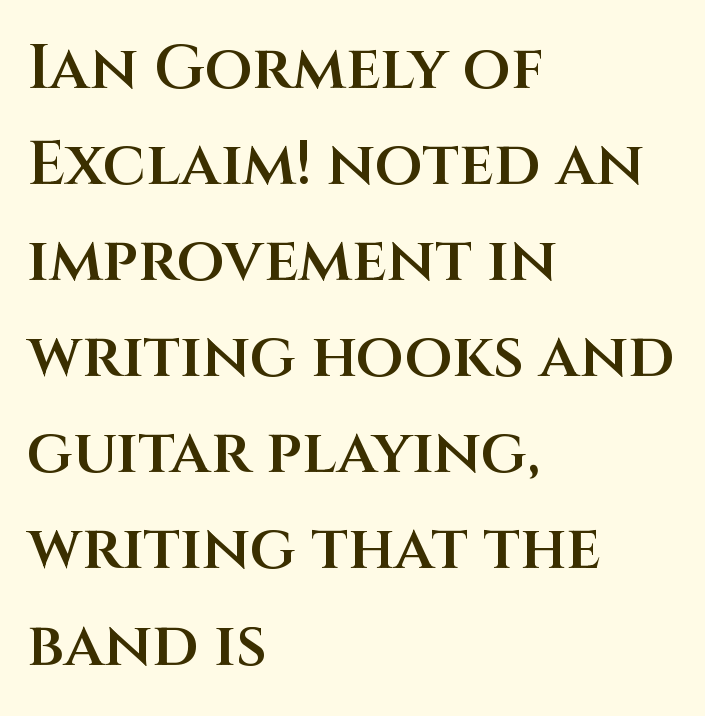
The passage shown is typed in a proportional face where columns would drift. Beneath every word, the page is bare. The lines are quadded left. Interline gaps are of average width in this sample.
